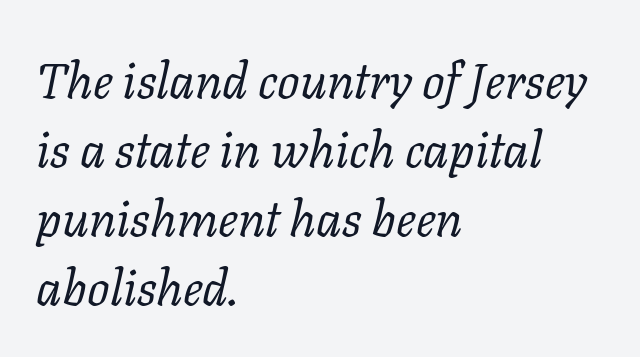
{"serif": "yes", "italic": "yes", "lean": "right", "slant_degrees": 11, "bold": "no", "weight": "regular", "width": "normal", "stroke_contrast": "low", "x_height": "medium", "monospaced": "no", "underline": "no", "align": "left", "line_spacing": "normal", "line_spacing_ratio": 1.38, "letter_spacing": "normal", "letter_spacing_em": 0.0, "glyph_px": 50}
